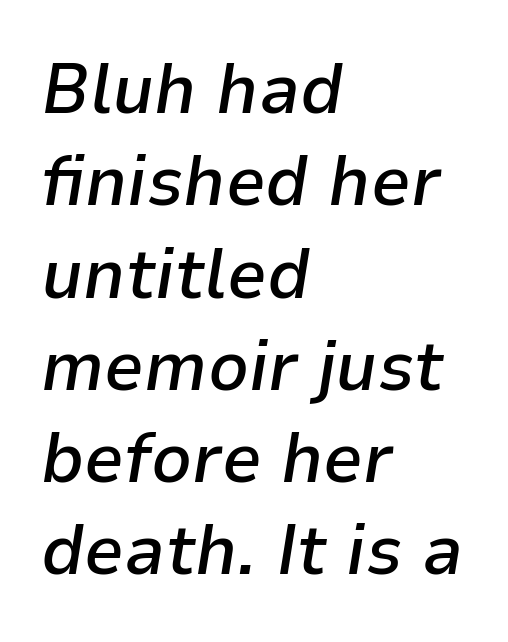
{"italic": "yes", "lean": "right", "slant_degrees": 9, "bold": "semi", "weight": "semibold", "width": "normal", "stroke_contrast": "low", "x_height": "medium", "monospaced": "no", "underline": "no", "align": "left", "line_spacing": "normal", "line_spacing_ratio": 1.3, "letter_spacing": "normal", "letter_spacing_em": 0.0, "glyph_px": 71}
